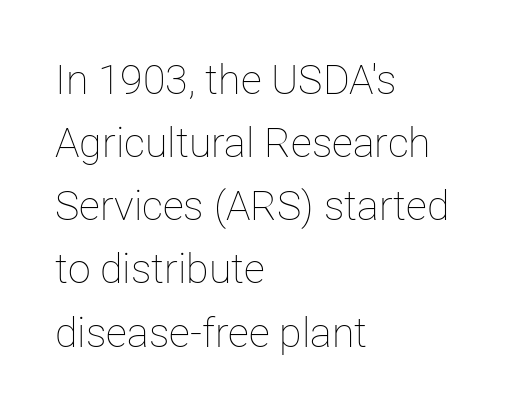
Tracking value appears to be zero — textbook default spacing. Is the block centered? No — it sits flush against the left margin. This is roman type, the default non-slanted kind. No word sits above an underline. Proportional: the letters do not fall into vertical columns.
